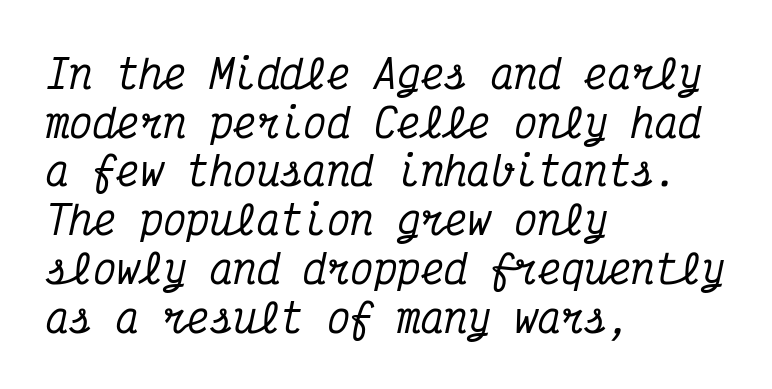
The string is rendered with underlining switched off. These lines are set flush left with a ragged right edge. Inter-character spacing is left at the font's built-in metrics. Interline gaps are of average width in this sample. An italicized treatment has been applied to the whole sample.
